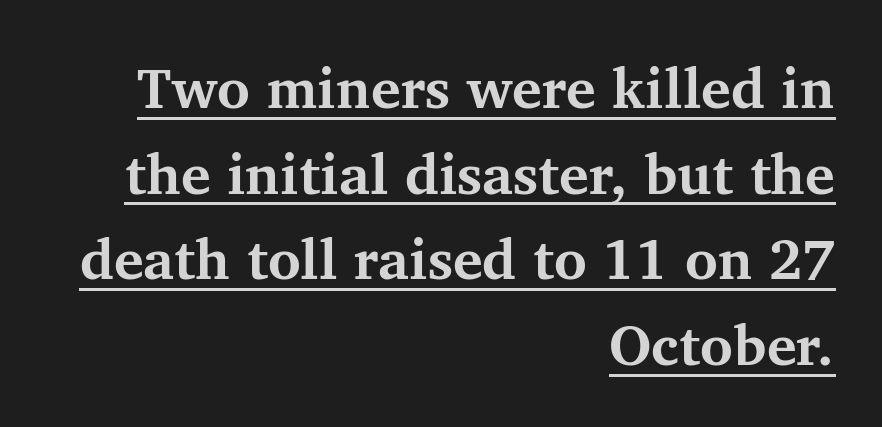
The image shows 56 px bold serif type, upright; set right-aligned, normal line spacing (1.53x), normal letter spacing, underlined; medium stroke contrast and a medium x-height.
